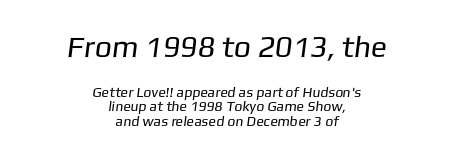
The image shows 30 px regular-weight sans-serif type; set centered, tight line spacing (1.03x), normal letter spacing, not underlined; the first (top) block is 2.14x larger; low stroke contrast and a medium x-height.
